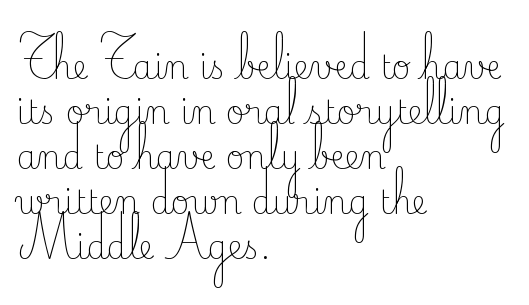
Each line starts at the same left margin while the right side varies. Is this a fixed-width face? No — the glyphs have proportional, varying widths. How would I describe the line gaps? Plain and ordinary. The type family on display is of the serif kind. Stem width sits at or under what a default text font uses. Do the letters lean? They stand straight.
